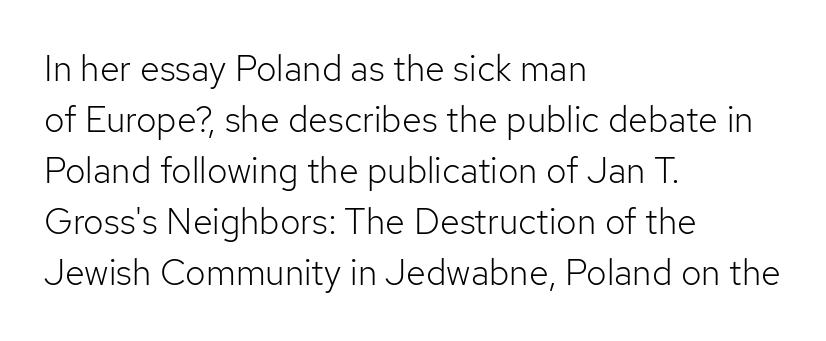
Q: Is the text bold? A: No.
Q: Is the text italic (slanted)? A: No, it is upright.
Q: Is the typeface a serif or a sans-serif typeface? A: Sans-serif.
Q: Is the text underlined? A: No.
Q: How is the paragraph aligned? A: Left-aligned.
Q: Is the spacing between letters normal or unusually wide? A: Normal.
Q: Is the spacing between lines tight, normal or loose? A: Normal.
Q: Width (condensed, normal, or wide)? A: Normal.
Q: Stroke contrast? A: Low.
Q: x-height? A: Medium.
Q: Monospaced? A: No.
